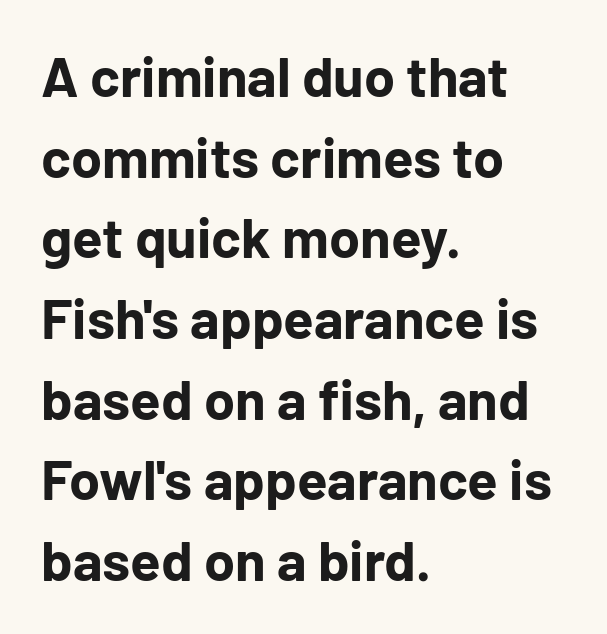
The image shows 56 px bold sans-serif type, upright; set left-aligned, normal line spacing (1.44x), normal letter spacing, not underlined; low stroke contrast and a medium x-height.
